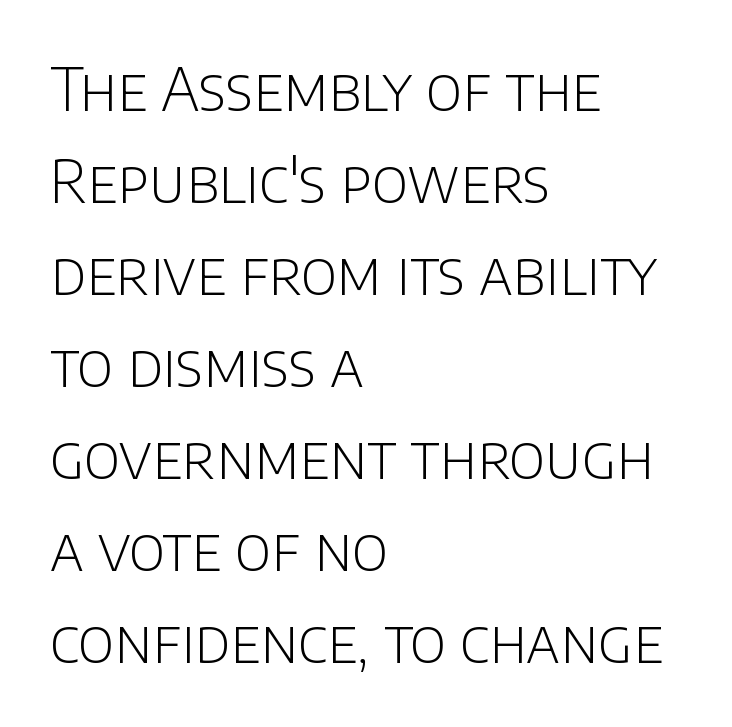
The image shows 59 px light sans-serif type, upright; set left-aligned, normal line spacing (1.56x), normal letter spacing, not underlined; low stroke contrast and a large x-height.
